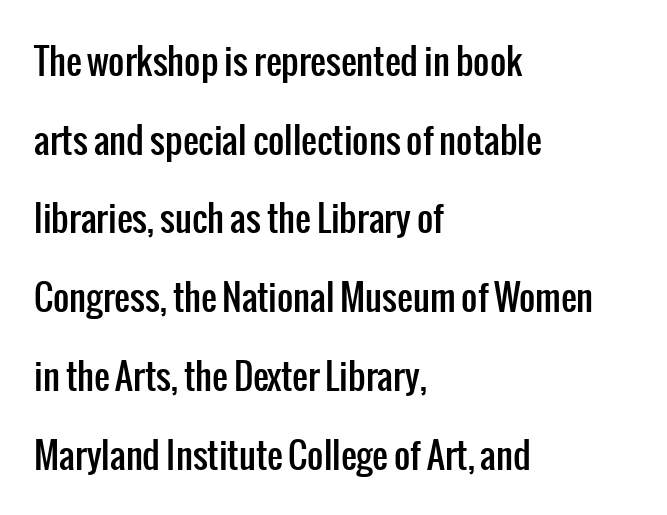
Q: Is the text italic (slanted)? A: No, it is upright.
Q: Is the typeface a serif or a sans-serif typeface? A: Sans-serif.
Q: Is the text underlined? A: No.
Q: How is the paragraph aligned? A: Left-aligned.
Q: Is the spacing between letters normal or unusually wide? A: Normal.
Q: Is the spacing between lines tight, normal or loose? A: Loose.
Q: Width (condensed, normal, or wide)? A: Condensed.
Q: Stroke contrast? A: Low.
Q: x-height? A: Medium.
Q: Monospaced? A: No.
